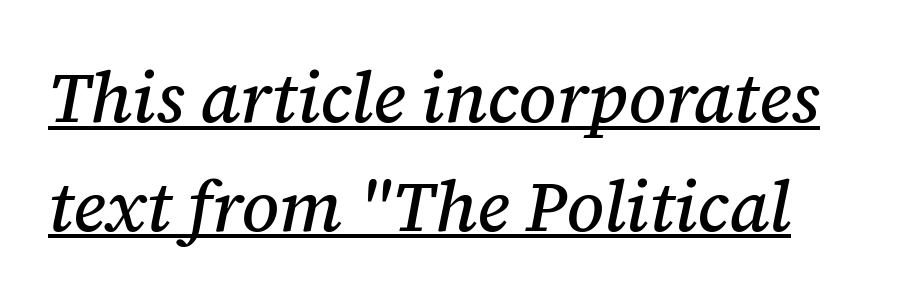
The image shows 71 px serif type, italic (leaning right); set normal line spacing (1.53x), normal letter spacing, underlined; medium stroke contrast and a medium x-height.
